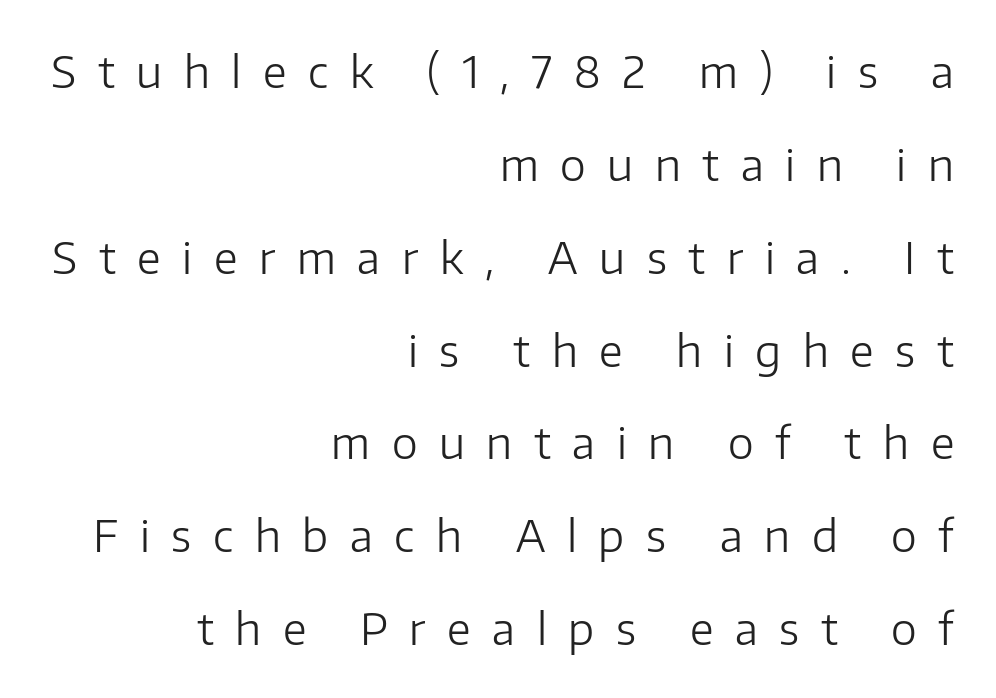
Nope, no serifs anywhere on these letters. Letters rest on an invisible, unmarked baseline. Looks like regular typesetting: each glyph gets only the width it needs. Caption: multi-line text, flush right, ragged left. Designer's note — italics off, roman on. Think standard paragraph weight, or any step lighter than that.
